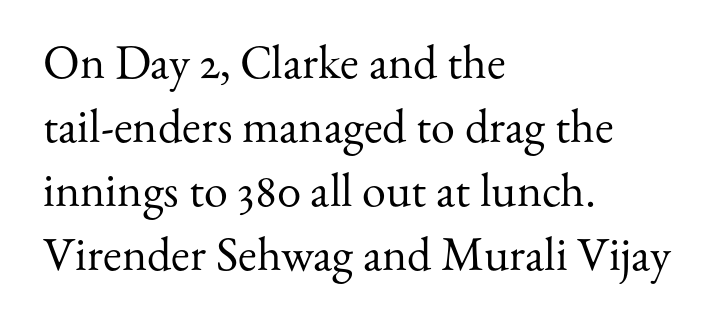
Any mark beneath the type? The region is blank. A quiet, ordinary-to-light weight characterises the typeface. Horizontal alignment here is leftward, the default for most running prose. You can tell from the footed stems that serif type was used. Tracking here is standard; glyphs follow each other at the usual distance. Does the leading feel generous? No, just average.
